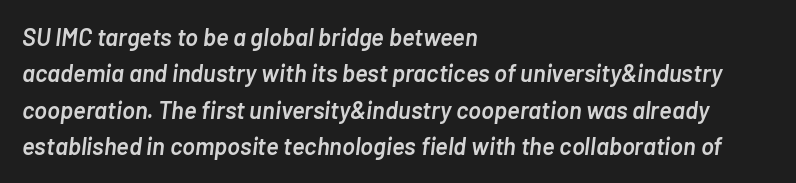
The image shows 24 px text type, italic (leaning right); set left-aligned, normal line spacing (1.52x), normal letter spacing, not underlined.
